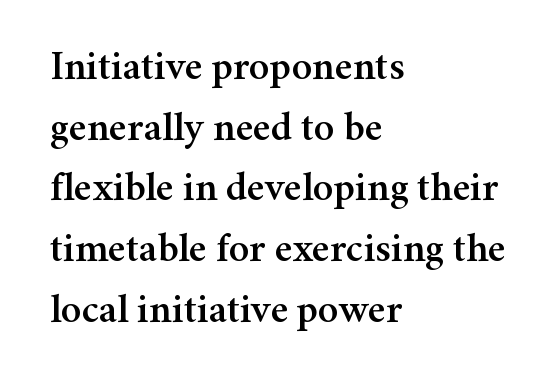
{"serif": "yes", "italic": "no", "width": "normal", "stroke_contrast": "medium", "x_height": "medium", "monospaced": "no", "underline": "no", "align": "left", "line_spacing": "normal", "line_spacing_ratio": 1.48, "letter_spacing": "normal", "letter_spacing_em": 0.0, "glyph_px": 41}
